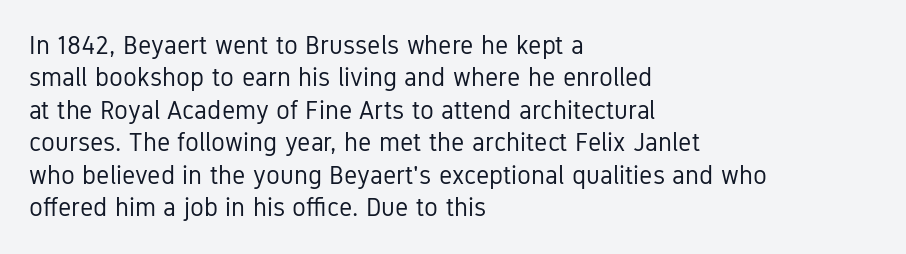
Line spacing here is normal. Nobody touched the tracking dial on this one. Quick note: underline off. Designer's note — italics off, roman on. The lines are quadded left.
